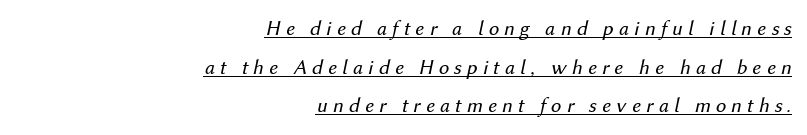
{"italic": "yes", "lean": "right", "slant_degrees": 12, "bold": "no", "underline": "yes", "align": "right", "line_spacing_ratio": 1.84, "letter_spacing": "wide", "letter_spacing_em": 0.24, "glyph_px": 21}
